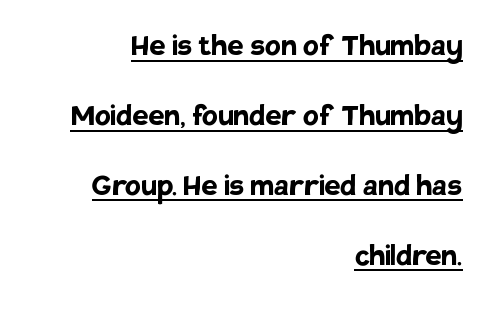
{"serif": "no", "italic": "no", "bold": "yes", "weight": "semibold", "width": "normal", "stroke_contrast": "low", "x_height": "large", "monospaced": "no", "underline": "yes", "align": "right", "line_spacing": "loose", "line_spacing_ratio": 1.94, "letter_spacing": "normal", "letter_spacing_em": 0.0, "glyph_px": 36}
